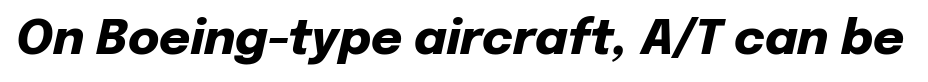
{"italic": "yes", "lean": "right", "slant_degrees": 12, "bold": "yes", "weight": "heavy", "width": "normal", "stroke_contrast": "low", "x_height": "medium", "monospaced": "no", "underline": "no", "letter_spacing": "normal", "letter_spacing_em": 0.0, "glyph_px": 48}
